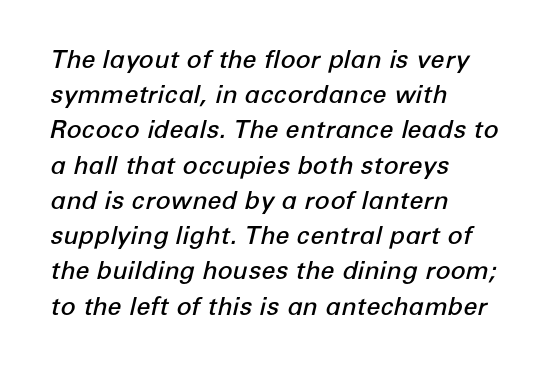
The rendering uses a semibold face; strokes are thickened but not to full bold. There is no visible air inserted between adjacent glyphs. Check under the words: just untouched page. Rows of type keep a routine distance in the vertical direction. Visually the block forms a straight wall on the left and a jagged coastline on the right.
